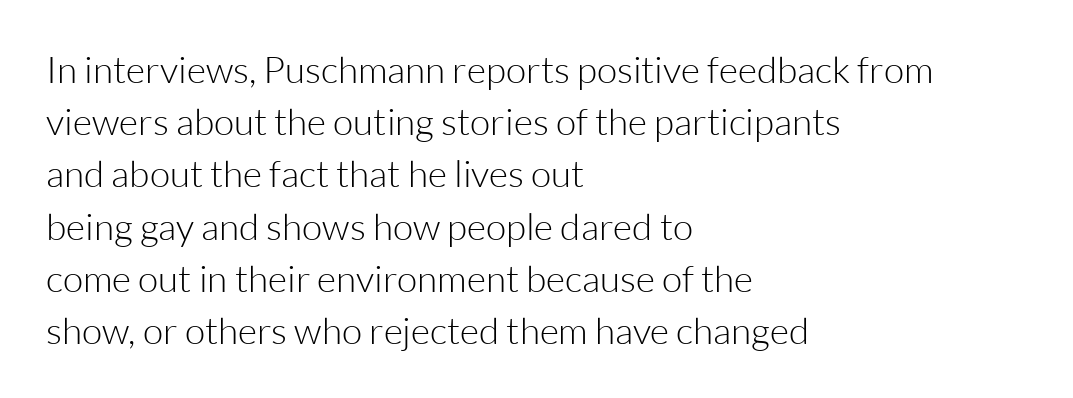
{"serif": "no", "italic": "no", "bold": "no", "weight": "light", "width": "normal", "stroke_contrast": "low", "x_height": "medium", "monospaced": "no", "underline": "no", "align": "left", "line_spacing": "normal", "line_spacing_ratio": 1.41, "letter_spacing": "normal", "letter_spacing_em": 0.0, "glyph_px": 37}
